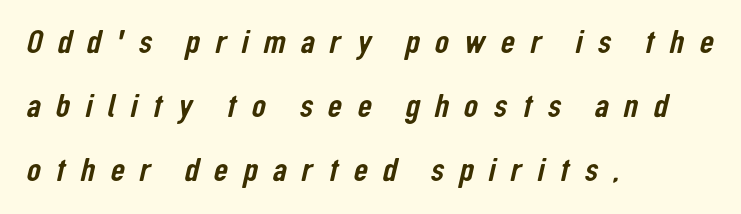
Q: Is the typeface a serif or a sans-serif typeface? A: Sans-serif.
Q: Is the text underlined? A: No.
Q: How is the paragraph aligned? A: Left-aligned.
Q: Is the spacing between letters normal or unusually wide? A: Unusually wide.
Q: Width (condensed, normal, or wide)? A: Condensed.
Q: Stroke contrast? A: Low.
Q: x-height? A: Medium.
Q: Monospaced? A: No.
